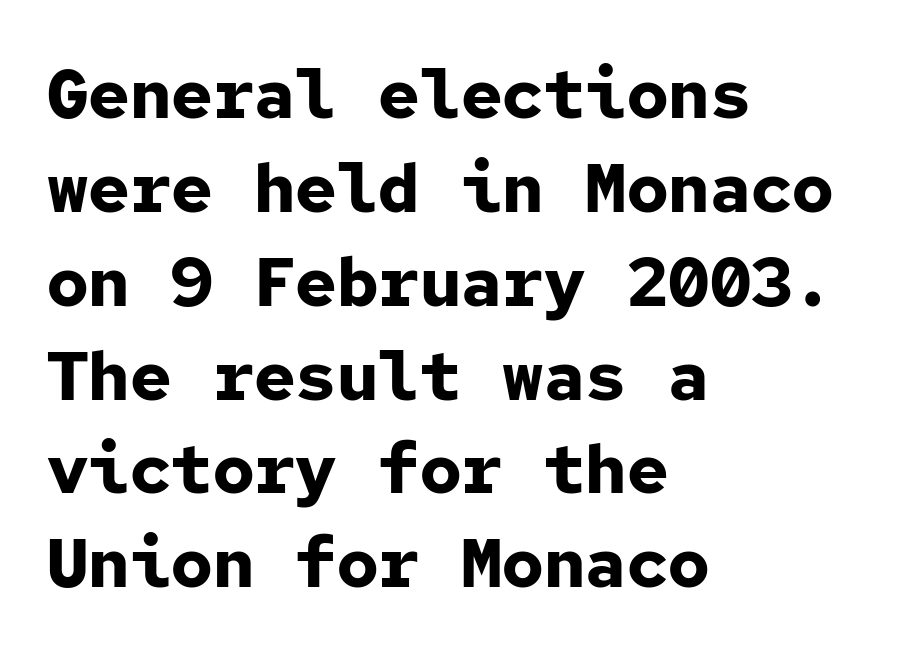
The image shows 69 px bold sans-serif type, upright, monospaced; set left-aligned, normal line spacing (1.36x), normal letter spacing, not underlined; low stroke contrast and a medium x-height.
